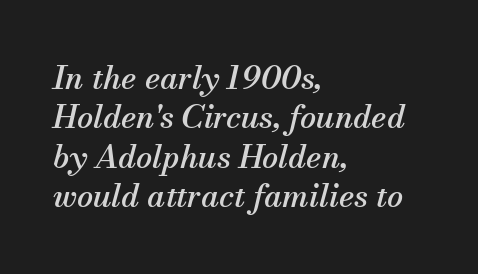
{"serif": "yes", "italic": "yes", "lean": "right", "slant_degrees": 13, "width": "normal", "stroke_contrast": "medium", "x_height": "small", "monospaced": "no", "underline": "no", "align": "left", "line_spacing_ratio": 1.23, "letter_spacing": "normal", "letter_spacing_em": 0.0, "glyph_px": 32}
